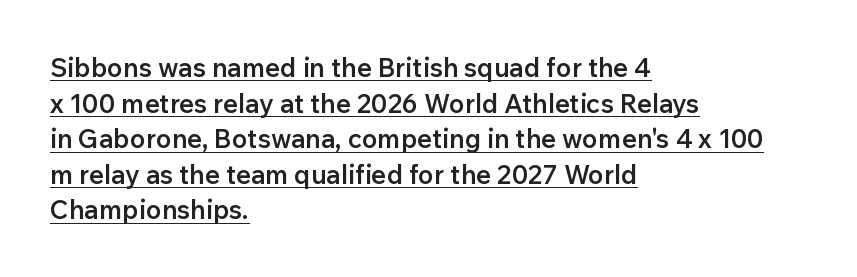
{"italic": "no", "bold": "semi", "underline": "yes", "align": "left", "line_spacing": "normal", "line_spacing_ratio": 1.37, "letter_spacing": "normal", "letter_spacing_em": 0.0, "glyph_px": 26}
